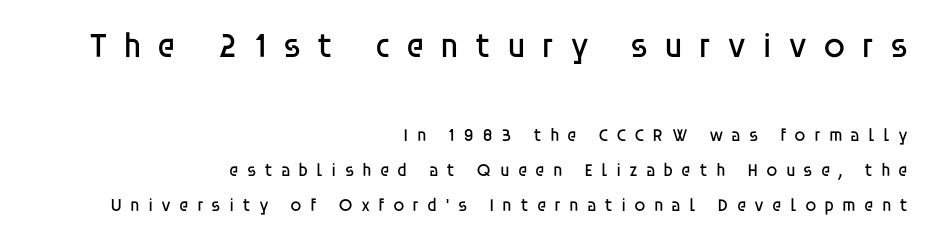
Q: Is the text bold? A: No.
Q: Is the text italic (slanted)? A: No, it is upright.
Q: Is the typeface a serif or a sans-serif typeface? A: Sans-serif.
Q: Is the text underlined? A: No.
Q: How is the paragraph aligned? A: Right-aligned.
Q: Is the spacing between letters normal or unusually wide? A: Unusually wide.
Q: Is the spacing between lines tight, normal or loose? A: Loose.
Q: Which block of text is set in a larger size, the first (top) or the second (bottom)? A: The first (top) one.
Q: Width (condensed, normal, or wide)? A: Normal.
Q: Stroke contrast? A: Low.
Q: x-height? A: Large.
Q: Monospaced? A: No.
